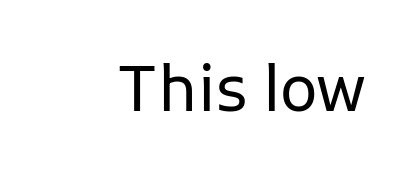
Q: Is the text bold? A: No.
Q: Is the text italic (slanted)? A: No, it is upright.
Q: Is the typeface a serif or a sans-serif typeface? A: Sans-serif.
Q: Is the text underlined? A: No.
Q: Is the spacing between letters normal or unusually wide? A: Normal.
Q: Width (condensed, normal, or wide)? A: Normal.
Q: Stroke contrast? A: Low.
Q: x-height? A: Medium.
Q: Monospaced? A: No.
